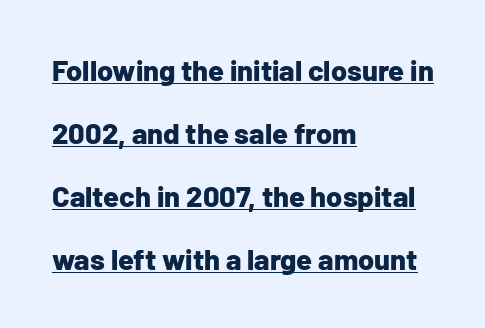
The image shows 29 px bold sans-serif type, upright; set left-aligned, loose line spacing (2.17x), normal letter spacing, underlined; low stroke contrast and a medium x-height.
